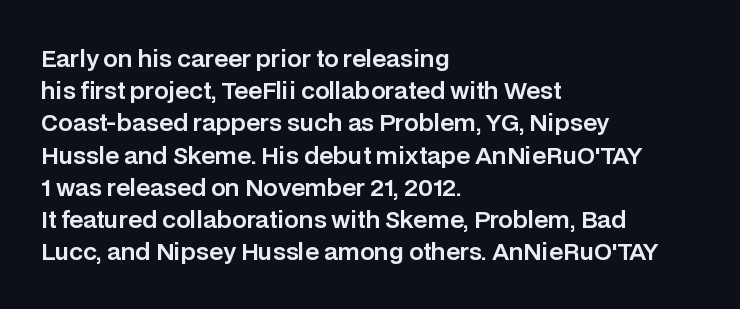
Does the leading feel generous? No, just average. The paragraph shown leans on its left margin. The string is rendered with underlining switched off. Here the glyphs are tracked normally, forming tight word shapes. The font's upright variant was chosen for this text.
